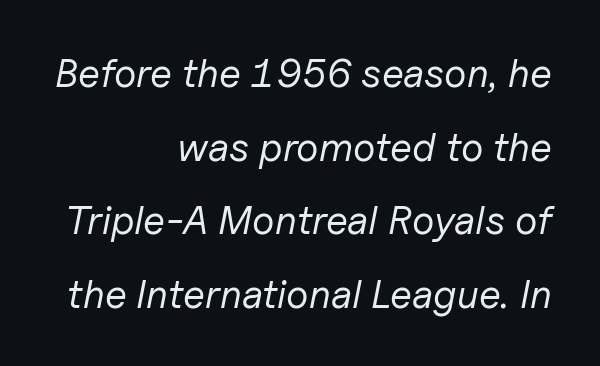
{"italic": "yes", "lean": "right", "slant_degrees": 11, "bold": "no", "weight": "regular", "width": "normal", "stroke_contrast": "low", "x_height": "medium", "monospaced": "no", "underline": "no", "align": "right", "line_spacing_ratio": 1.84, "letter_spacing": "normal", "letter_spacing_em": 0.0, "glyph_px": 40}
